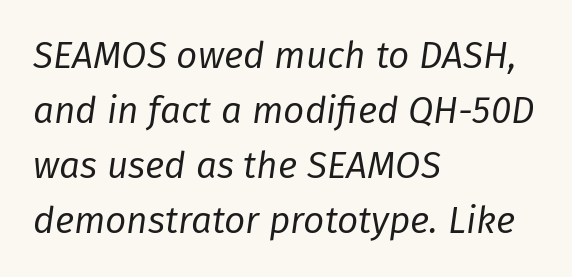
{"italic": "yes", "lean": "right", "slant_degrees": 8, "bold": "no", "weight": "regular", "width": "normal", "stroke_contrast": "low", "x_height": "medium", "monospaced": "no", "underline": "no", "align": "left", "line_spacing": "normal", "line_spacing_ratio": 1.49, "letter_spacing": "normal", "letter_spacing_em": 0.0, "glyph_px": 37}
